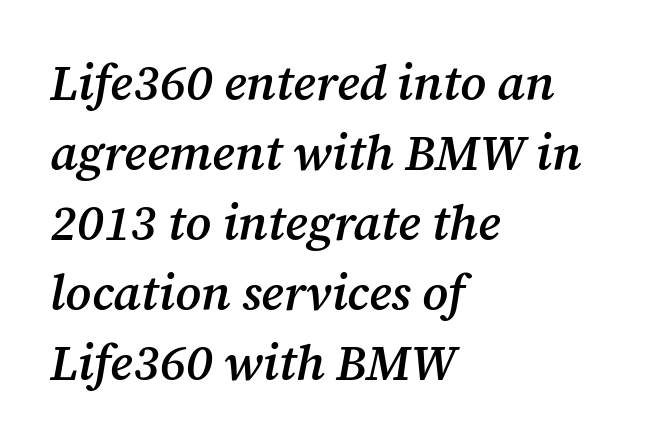
{"serif": "yes", "italic": "yes", "lean": "right", "slant_degrees": 12, "bold": "semi", "weight": "semibold", "width": "normal", "stroke_contrast": "medium", "x_height": "medium", "monospaced": "no", "underline": "no", "align": "left", "line_spacing": "normal", "line_spacing_ratio": 1.43, "letter_spacing": "normal", "letter_spacing_em": 0.0, "glyph_px": 49}
